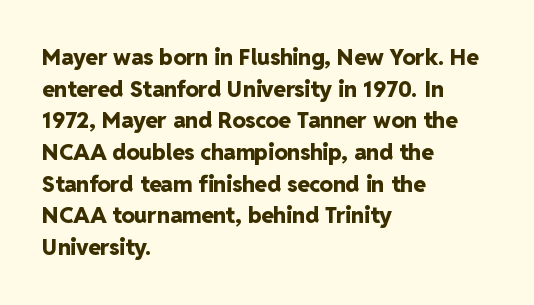
The image shows 22 px bold type, upright; set left-aligned, normal line spacing (1.44x), normal letter spacing, not underlined.
